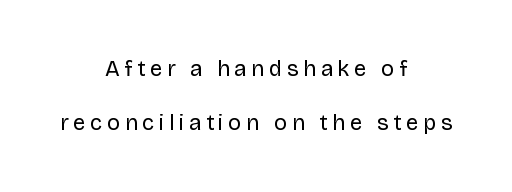
{"italic": "no", "bold": "no", "underline": "no", "align": "center", "line_spacing": "loose", "line_spacing_ratio": 2.47, "letter_spacing": "wide", "letter_spacing_em": 0.21, "glyph_px": 22}
